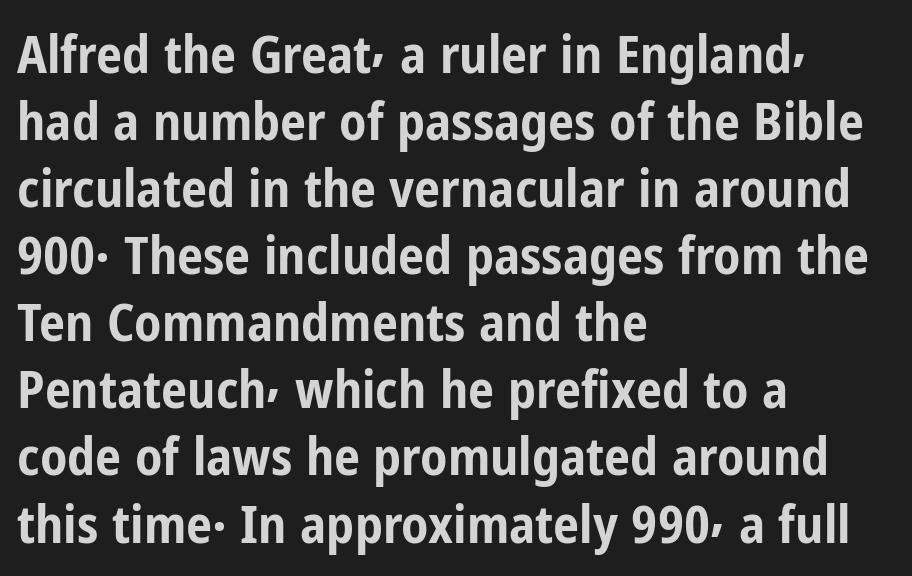
Q: Is the text bold? A: Yes.
Q: Is the text italic (slanted)? A: No, it is upright.
Q: Is the typeface a serif or a sans-serif typeface? A: Sans-serif.
Q: Is the text underlined? A: No.
Q: How is the paragraph aligned? A: Left-aligned.
Q: Is the spacing between letters normal or unusually wide? A: Normal.
Q: Is the spacing between lines tight, normal or loose? A: Normal.
Q: Width (condensed, normal, or wide)? A: Condensed.
Q: Stroke contrast? A: Low.
Q: x-height? A: Medium.
Q: Monospaced? A: No.
